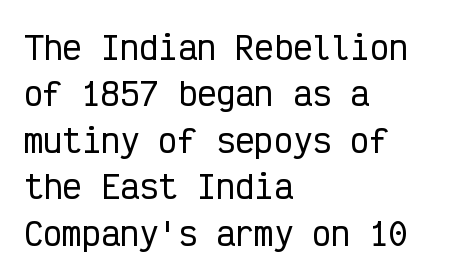
The text was rendered using a sans face with plain stroke endings. Is this a fixed-width face? Yes — each glyph sits in an identical cell. The area under the type is left untouched. The gaps between neighbouring characters are ordinary and unremarkable.
